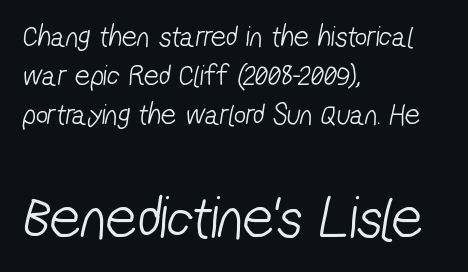
The image shows 61 px light, condensed sans-serif type; set left-aligned, normal line spacing (1.3x), normal letter spacing, not underlined; the second (bottom) block is 2.03x larger; low stroke contrast and a medium x-height.
